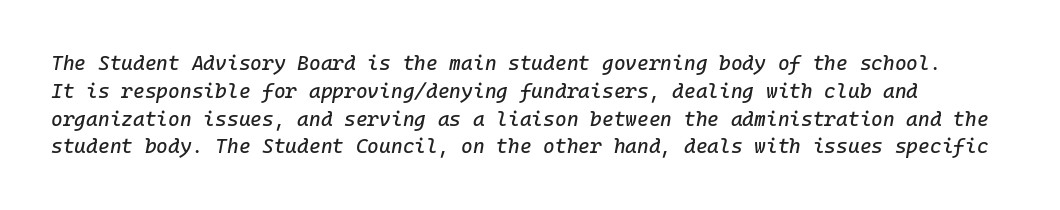
The image shows 20 px text type, italic (leaning right); set normal line spacing (1.39x), normal letter spacing, not underlined.
